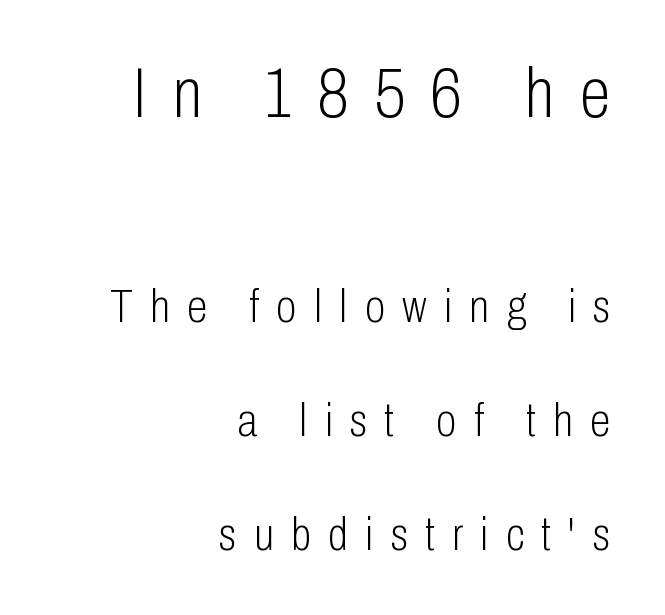
The image shows 70 px light, condensed sans-serif type, upright; set right-aligned, loose line spacing (2.42x), unusually wide letter spacing (+0.37 em), not underlined; the first (top) block is 1.49x larger; low stroke contrast and a medium x-height.
